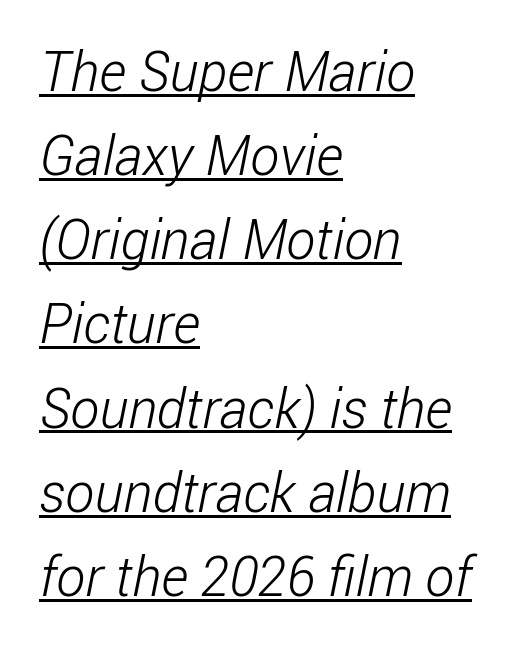
The face used here is a sans, in the tradition of grotesques and geometrics. The horizontal fit of the characters is conventional and even. Compared with a centered layout, this one pins lines to the left instead. Note the varied advance widths — an 'i' is clearly narrower than an 'm'. The passage shown is underscored from start to finish. The lines sit at an ordinary, default distance from one another.
